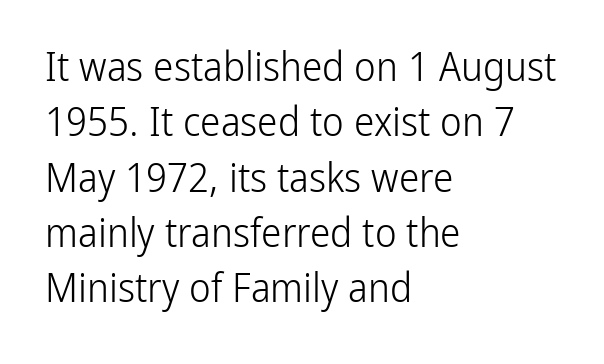
The image shows 41 px light, condensed sans-serif type, upright; set left-aligned, normal line spacing (1.35x), normal letter spacing, not underlined; low stroke contrast and a medium x-height.
